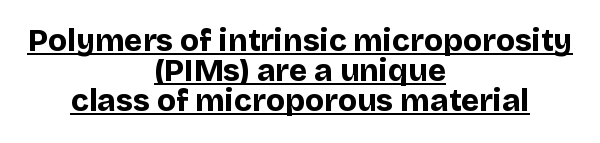
Whoever set this chose condensed vertical rhythm over breathing room. The face used here has the dense, thick strokes of a bold. Beneath each row of characters lies a ruled line. Looks like regular typesetting: each glyph gets only the width it needs.
